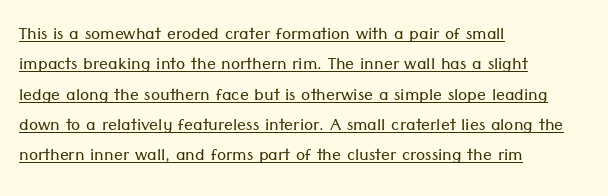
The image shows 22 px text type, upright; set left-aligned, normal line spacing (1.38x), normal letter spacing, underlined.
